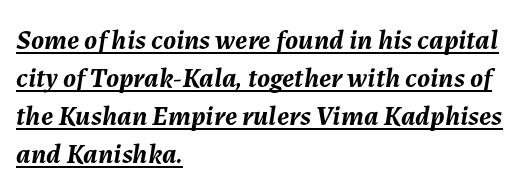
Q: Is the text bold? A: Yes.
Q: Is the text italic (slanted)? A: Yes, it leans right by about 7 degrees.
Q: Is the text underlined? A: Yes.
Q: How is the paragraph aligned? A: Left-aligned.
Q: Is the spacing between letters normal or unusually wide? A: Normal.
Q: Is the spacing between lines tight, normal or loose? A: Normal.
Q: Width (condensed, normal, or wide)? A: Normal.
Q: Stroke contrast? A: Medium.
Q: x-height? A: Medium.
Q: Monospaced? A: No.
